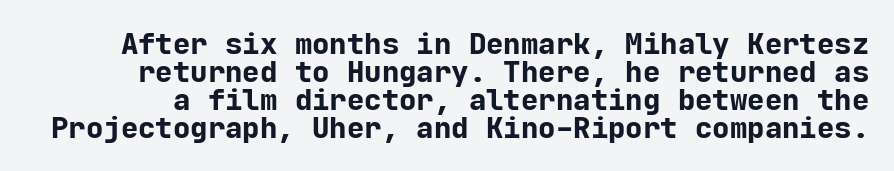
{"serif": "no", "italic": "no", "bold": "yes", "weight": "bold", "width": "normal", "stroke_contrast": "low", "x_height": "medium", "monospaced": "yes", "underline": "no", "line_spacing": "tight", "line_spacing_ratio": 0.96, "letter_spacing": "normal", "letter_spacing_em": 0.0, "glyph_px": 29}
